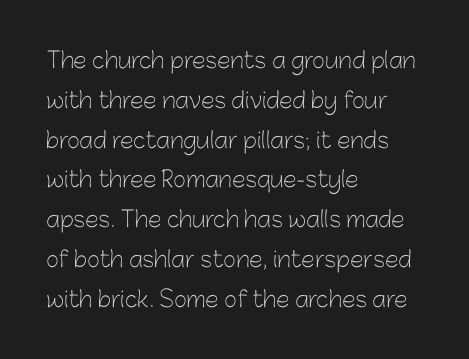
{"italic": "no", "bold": "no", "underline": "no", "align": "left", "line_spacing_ratio": 1.81, "letter_spacing": "normal", "letter_spacing_em": 0.0, "glyph_px": 22}
